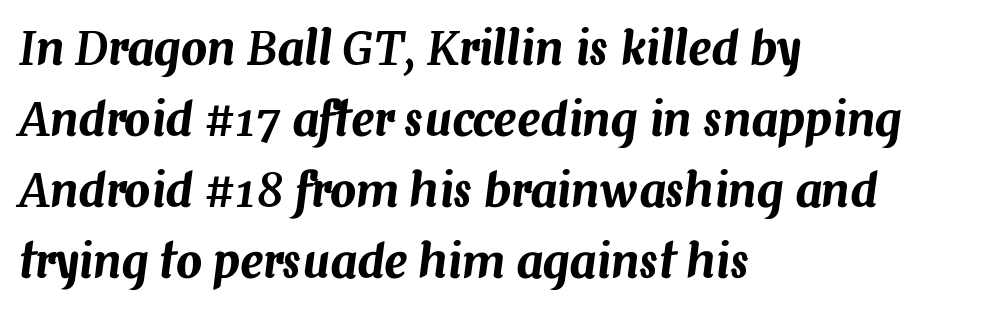
The image shows 46 px text type, italic (leaning right); set left-aligned, normal line spacing (1.54x), normal letter spacing, not underlined; medium stroke contrast and a medium x-height.
